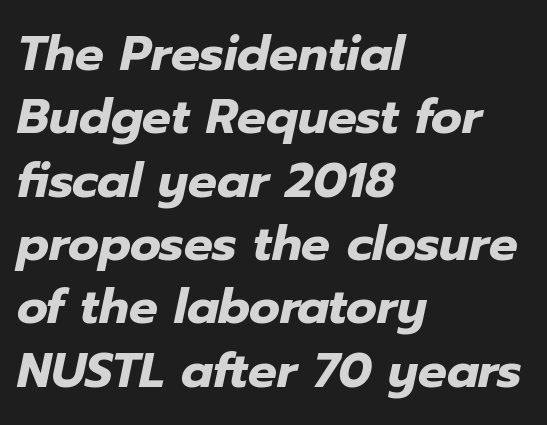
{"italic": "yes", "lean": "right", "slant_degrees": 12, "bold": "yes", "weight": "heavy", "width": "normal", "stroke_contrast": "low", "x_height": "medium", "monospaced": "no", "underline": "no", "align": "left", "line_spacing": "normal", "line_spacing_ratio": 1.32, "letter_spacing": "normal", "letter_spacing_em": 0.0, "glyph_px": 48}
